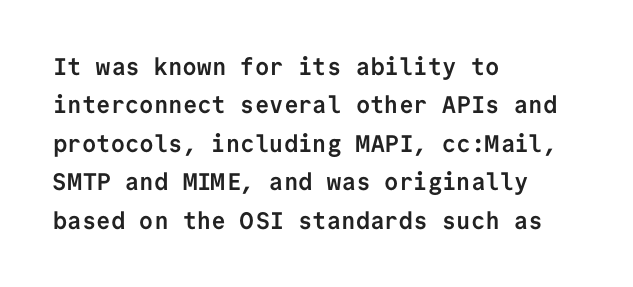
Q: Is the text bold? A: Yes.
Q: Is the text italic (slanted)? A: No, it is upright.
Q: Is the text underlined? A: No.
Q: How is the paragraph aligned? A: Left-aligned.
Q: Is the spacing between letters normal or unusually wide? A: Normal.
Q: Is the spacing between lines tight, normal or loose? A: Normal.
